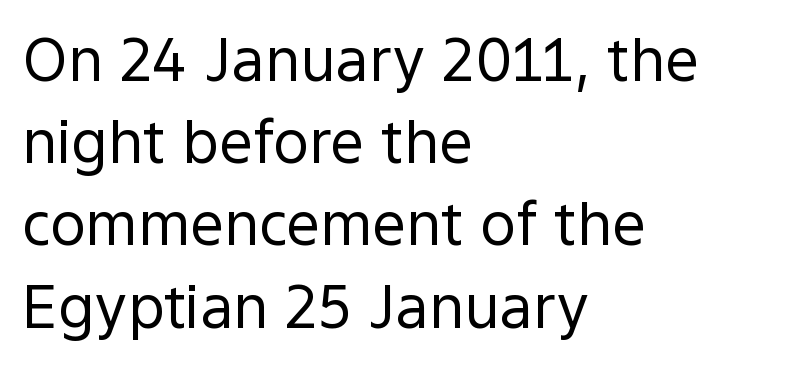
The image shows 60 px regular-weight sans-serif type, upright; set left-aligned, normal line spacing (1.37x), normal letter spacing, not underlined; a medium x-height.
